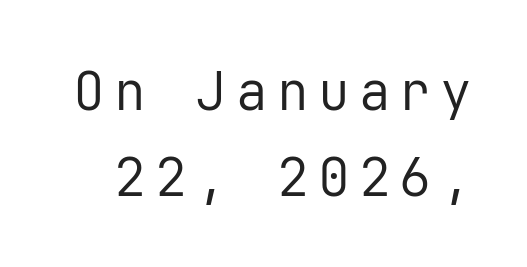
Q: Is the text bold? A: No.
Q: Is the text italic (slanted)? A: No, it is upright.
Q: Is the typeface a serif or a sans-serif typeface? A: Sans-serif.
Q: Is the text underlined? A: No.
Q: Is the spacing between lines tight, normal or loose? A: Normal.
Q: Width (condensed, normal, or wide)? A: Normal.
Q: Stroke contrast? A: Low.
Q: x-height? A: Medium.
Q: Monospaced? A: Yes.
